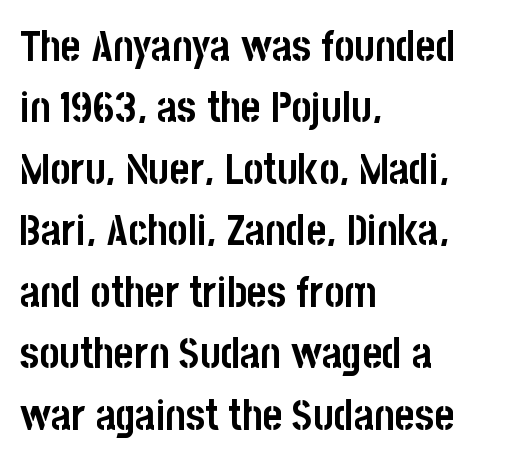
{"serif": "no", "italic": "no", "bold": "yes", "weight": "semibold", "width": "condensed", "stroke_contrast": "low", "x_height": "large", "monospaced": "no", "underline": "no", "align": "left", "line_spacing": "normal", "line_spacing_ratio": 1.43, "letter_spacing": "normal", "letter_spacing_em": 0.0, "glyph_px": 43}
